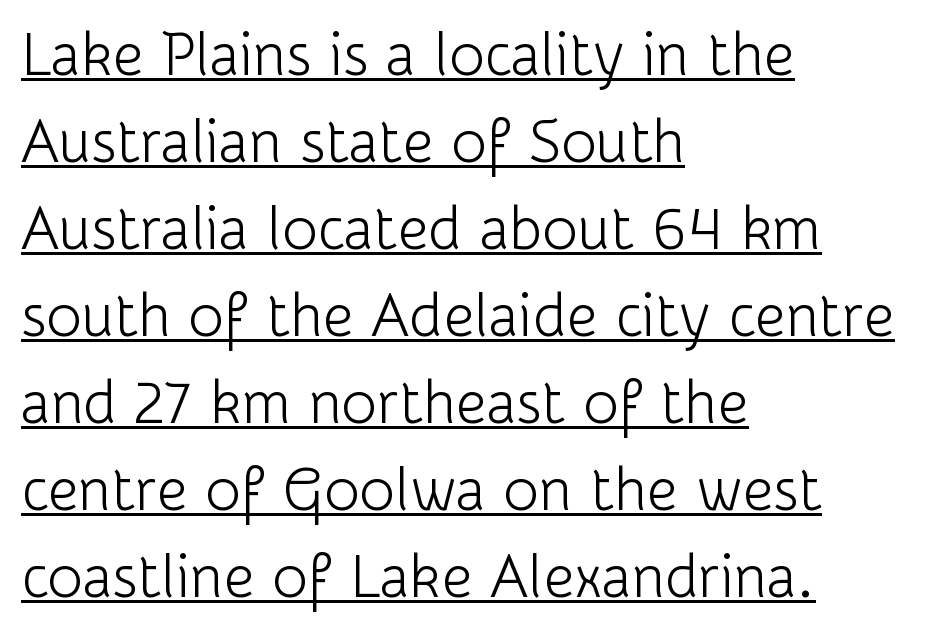
The image shows 60 px light sans-serif type, upright; set left-aligned, normal line spacing (1.45x), normal letter spacing, underlined; low stroke contrast and a medium x-height.
